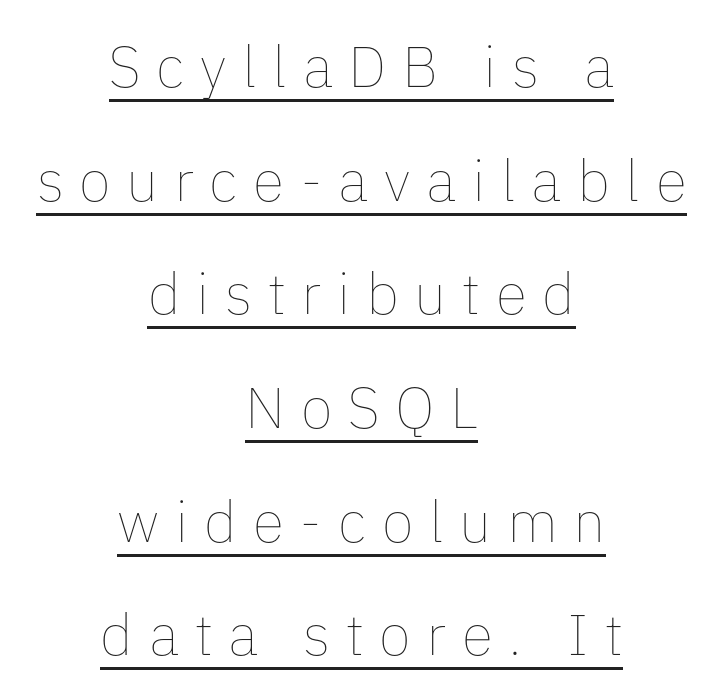
{"italic": "no", "bold": "no", "weight": "thin", "width": "normal", "stroke_contrast": "low", "x_height": "medium", "monospaced": "no", "underline": "yes", "align": "center", "line_spacing": "loose", "line_spacing_ratio": 1.96, "letter_spacing": "wide", "letter_spacing_em": 0.27, "glyph_px": 58}
